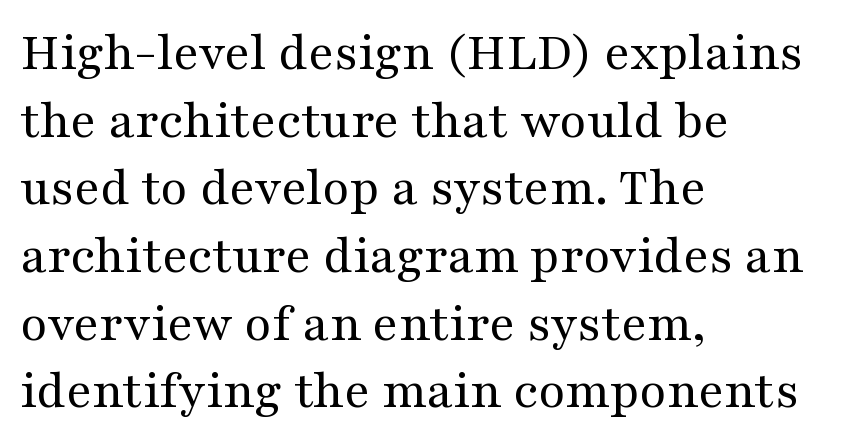
Q: Is the text bold? A: No.
Q: Is the text italic (slanted)? A: No, it is upright.
Q: Is the typeface a serif or a sans-serif typeface? A: Serif.
Q: Is the text underlined? A: No.
Q: How is the paragraph aligned? A: Left-aligned.
Q: Is the spacing between letters normal or unusually wide? A: Normal.
Q: Width (condensed, normal, or wide)? A: Wide.
Q: Stroke contrast? A: Medium.
Q: x-height? A: Medium.
Q: Monospaced? A: No.
